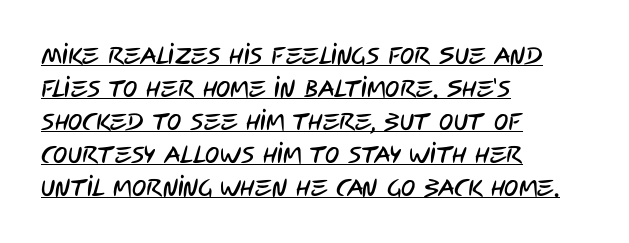
Q: Is the text underlined? A: Yes.
Q: How is the paragraph aligned? A: Left-aligned.
Q: Is the spacing between letters normal or unusually wide? A: Normal.
Q: Is the spacing between lines tight, normal or loose? A: Normal.
